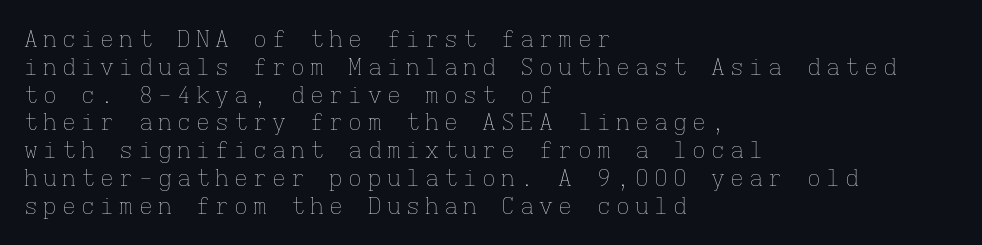
The image shows 23 px text type, upright; set left-aligned, line spacing 1.21x, unusually wide letter spacing (+0.23 em), not underlined.
